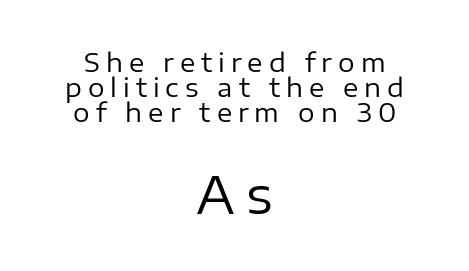
Q: Is the text bold? A: No.
Q: Is the text italic (slanted)? A: No, it is upright.
Q: Is the typeface a serif or a sans-serif typeface? A: Sans-serif.
Q: Is the text underlined? A: No.
Q: How is the paragraph aligned? A: Centered.
Q: Is the spacing between letters normal or unusually wide? A: Unusually wide.
Q: Is the spacing between lines tight, normal or loose? A: Tight.
Q: Which block of text is set in a larger size, the first (top) or the second (bottom)? A: The second (bottom) one.
Q: Width (condensed, normal, or wide)? A: Normal.
Q: Stroke contrast? A: Low.
Q: x-height? A: Medium.
Q: Monospaced? A: No.
